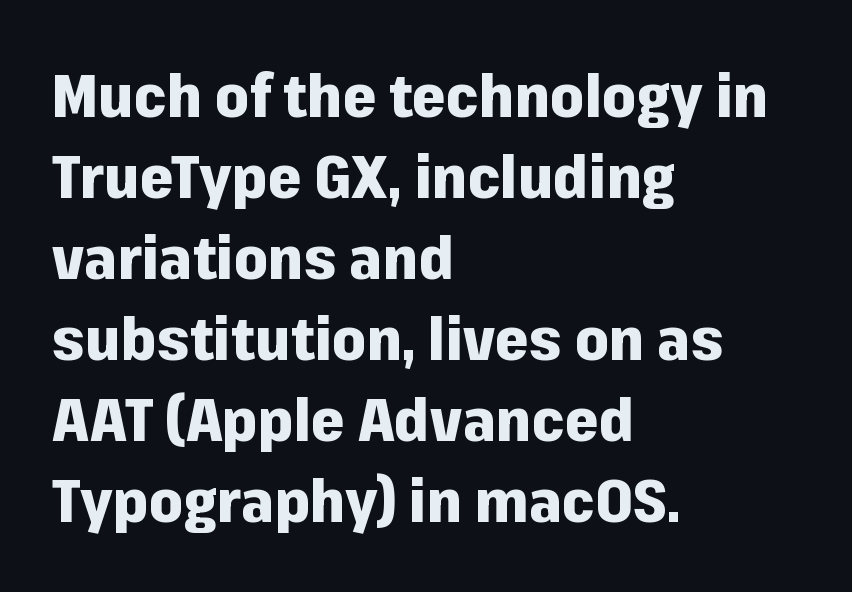
Here the glyphs are tracked normally, forming tight word shapes. These lines sit exactly where default settings would place them. Notice how the stems are strictly vertical — no italics here. This sample has the flowing, uneven cadence of proportional lettering.
